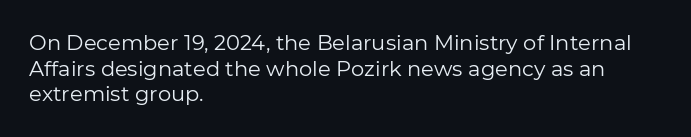
Q: Is the text bold? A: No.
Q: Is the text italic (slanted)? A: No, it is upright.
Q: Is the text underlined? A: No.
Q: How is the paragraph aligned? A: Left-aligned.
Q: Is the spacing between letters normal or unusually wide? A: Normal.
